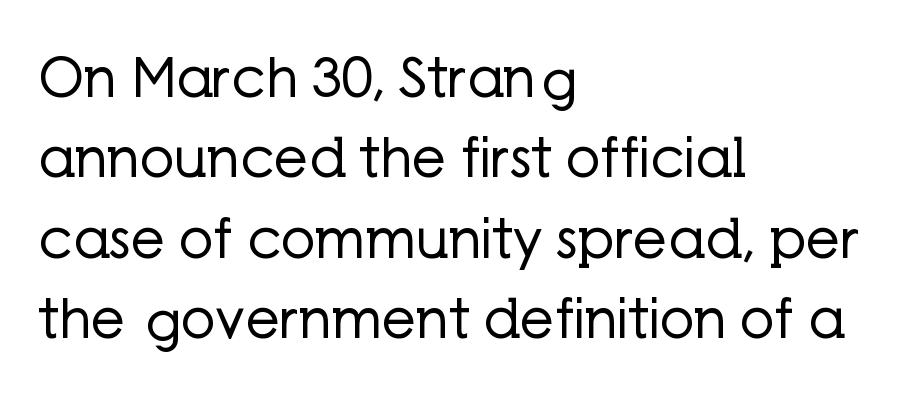
The image shows 54 px regular-weight sans-serif type, upright; set left-aligned, normal line spacing (1.49x), normal letter spacing, not underlined; low stroke contrast and a medium x-height.
